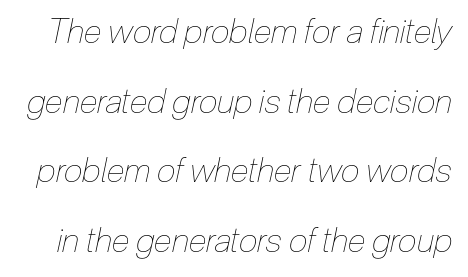
Q: Is the text bold? A: No.
Q: Is the text italic (slanted)? A: Yes, it leans right by about 12 degrees.
Q: Is the text underlined? A: No.
Q: Is the spacing between letters normal or unusually wide? A: Normal.
Q: Is the spacing between lines tight, normal or loose? A: Loose.
Q: Width (condensed, normal, or wide)? A: Condensed.
Q: Stroke contrast? A: Low.
Q: x-height? A: Medium.
Q: Monospaced? A: No.
